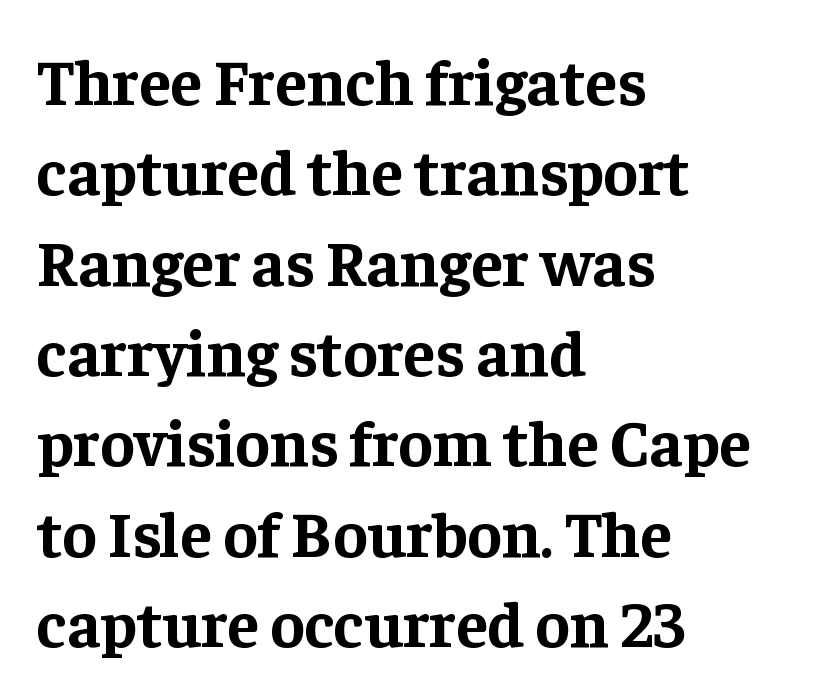
{"serif": "yes", "italic": "no", "bold": "yes", "weight": "bold", "width": "normal", "stroke_contrast": "low", "x_height": "medium", "monospaced": "no", "underline": "no", "align": "left", "line_spacing": "normal", "line_spacing_ratio": 1.39, "letter_spacing": "normal", "letter_spacing_em": 0.0, "glyph_px": 65}
